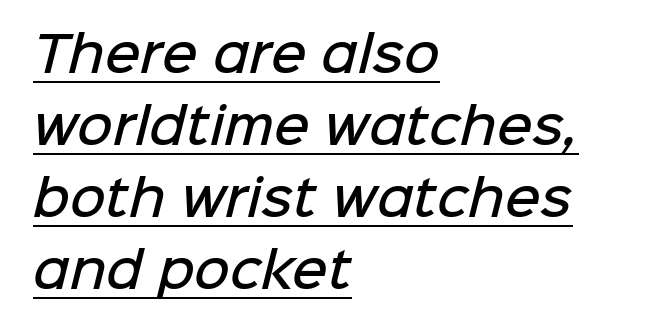
Q: Is the text bold? A: Semi-bold.
Q: Is the typeface a serif or a sans-serif typeface? A: Sans-serif.
Q: Is the text underlined? A: Yes.
Q: How is the paragraph aligned? A: Left-aligned.
Q: Is the spacing between letters normal or unusually wide? A: Normal.
Q: Is the spacing between lines tight, normal or loose? A: Normal.
Q: Width (condensed, normal, or wide)? A: Normal.
Q: Stroke contrast? A: Low.
Q: x-height? A: Medium.
Q: Monospaced? A: No.
